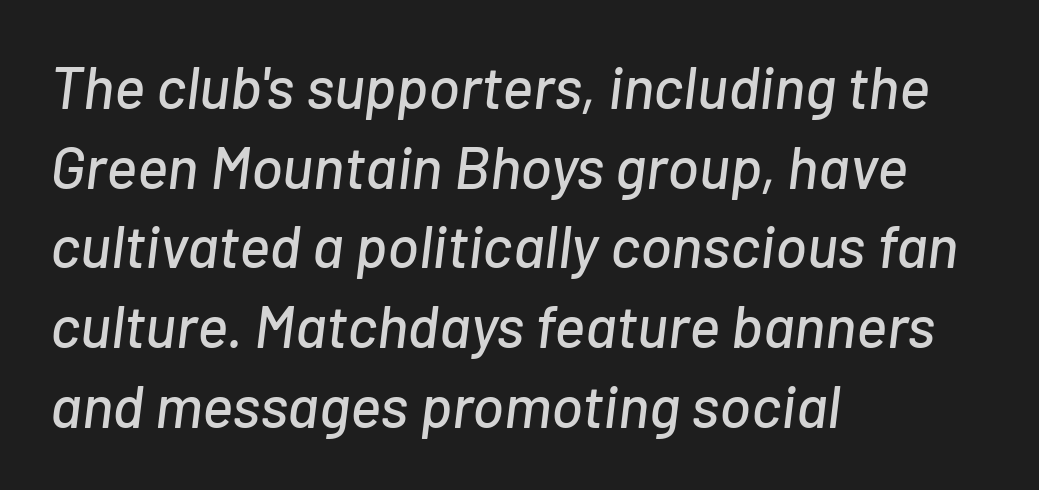
Q: Is the text italic (slanted)? A: Yes, it leans right by about 7 degrees.
Q: Is the text underlined? A: No.
Q: How is the paragraph aligned? A: Left-aligned.
Q: Is the spacing between letters normal or unusually wide? A: Normal.
Q: Is the spacing between lines tight, normal or loose? A: Normal.
Q: Width (condensed, normal, or wide)? A: Normal.
Q: Stroke contrast? A: Low.
Q: x-height? A: Medium.
Q: Monospaced? A: No.
